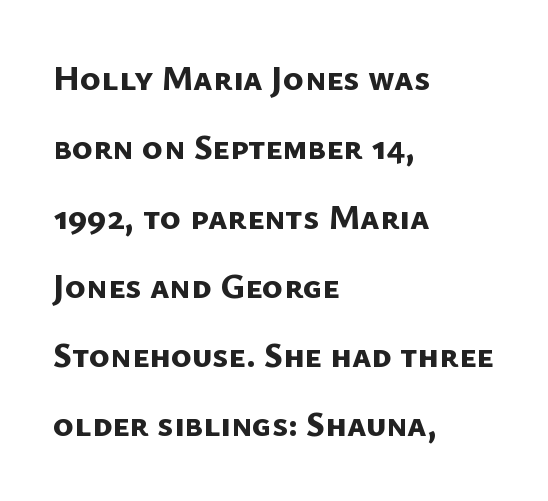
{"serif": "no", "bold": "yes", "weight": "bold", "width": "normal", "stroke_contrast": "low", "x_height": "medium", "monospaced": "no", "underline": "no", "align": "left", "line_spacing": "loose", "line_spacing_ratio": 1.98, "letter_spacing": "normal", "letter_spacing_em": 0.0, "glyph_px": 35}
